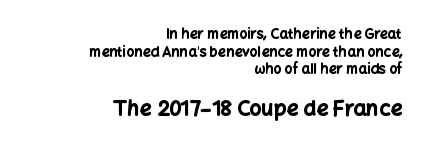
Q: Is the text bold? A: Yes.
Q: Is the text italic (slanted)? A: No, it is upright.
Q: Is the text underlined? A: No.
Q: How is the paragraph aligned? A: Right-aligned.
Q: Is the spacing between letters normal or unusually wide? A: Normal.
Q: Is the spacing between lines tight, normal or loose? A: Normal.
Q: Which block of text is set in a larger size, the first (top) or the second (bottom)? A: The second (bottom) one.
